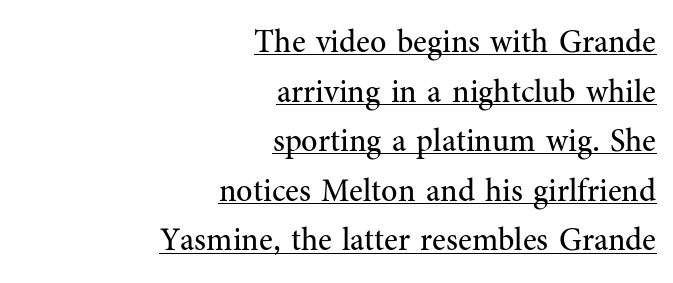
Q: Is the text bold? A: No.
Q: Is the text italic (slanted)? A: No, it is upright.
Q: Is the typeface a serif or a sans-serif typeface? A: Serif.
Q: Is the text underlined? A: Yes.
Q: How is the paragraph aligned? A: Right-aligned.
Q: Is the spacing between letters normal or unusually wide? A: Normal.
Q: Is the spacing between lines tight, normal or loose? A: Normal.
Q: Width (condensed, normal, or wide)? A: Normal.
Q: Stroke contrast? A: Medium.
Q: x-height? A: Medium.
Q: Monospaced? A: No.
